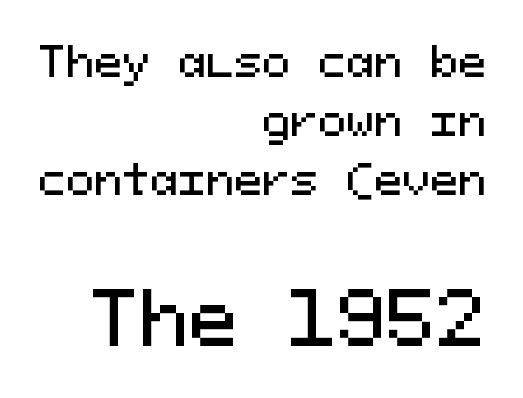
{"serif": "no", "italic": "no", "width": "normal", "stroke_contrast": "medium", "x_height": "medium", "monospaced": "yes", "underline": "no", "align": "right", "line_spacing": "normal", "line_spacing_ratio": 1.41, "letter_spacing": "normal", "letter_spacing_em": 0.0, "larger_block": "second", "size_ratio": 1.76, "glyph_px": 74}
